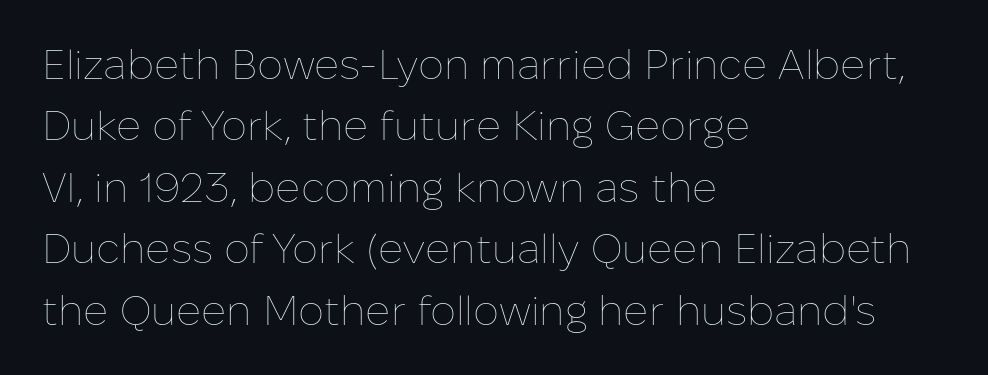
{"italic": "no", "bold": "no", "weight": "thin", "width": "normal", "stroke_contrast": "low", "x_height": "medium", "monospaced": "no", "underline": "no", "align": "left", "line_spacing": "normal", "line_spacing_ratio": 1.5, "letter_spacing": "normal", "letter_spacing_em": 0.0, "glyph_px": 41}
